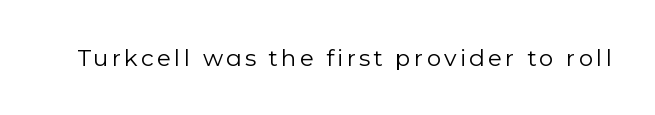
Q: Is the text bold? A: No.
Q: Is the text italic (slanted)? A: No, it is upright.
Q: Is the text underlined? A: No.
